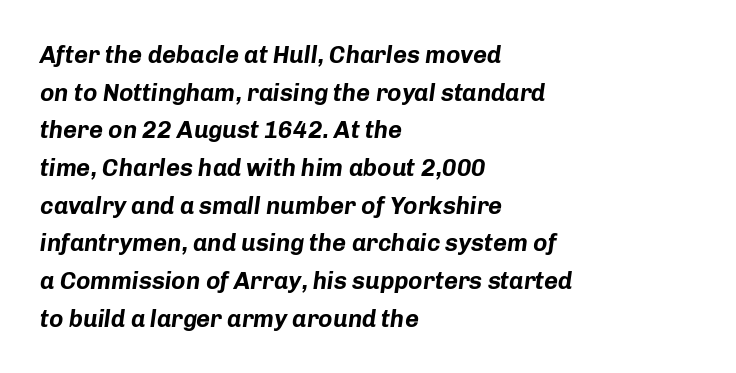
The image shows 24 px bold type, italic (leaning right); set left-aligned, normal line spacing (1.57x), normal letter spacing, not underlined.
